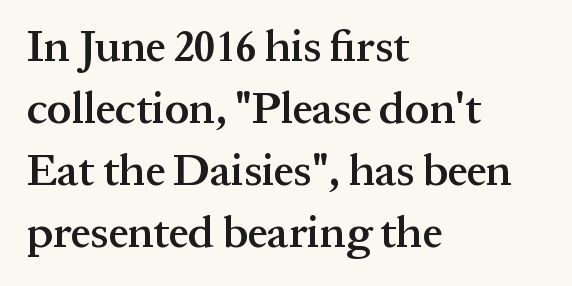
Weight check: semibold — heavier than regular, not quite bold. Type style note: has serifs. A clean baseline with only descenders dipping below it. Rendered with straight, roman letterforms.
